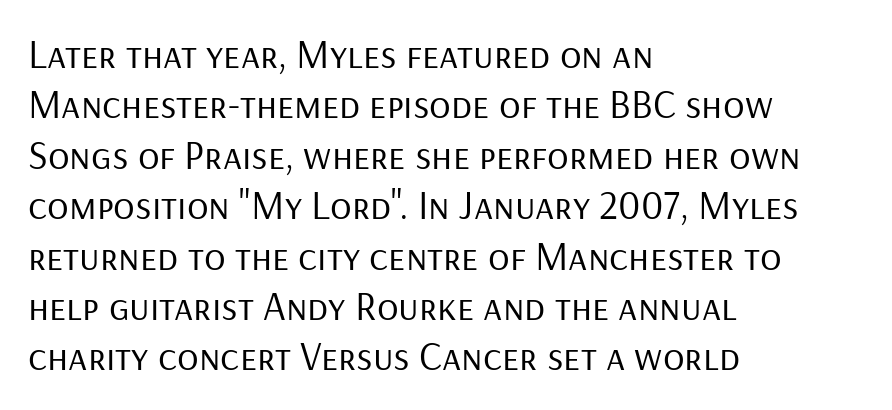
The image shows 40 px regular-weight sans-serif type, upright; set left-aligned, normal line spacing (1.26x), normal letter spacing, not underlined; low stroke contrast and a medium x-height.
